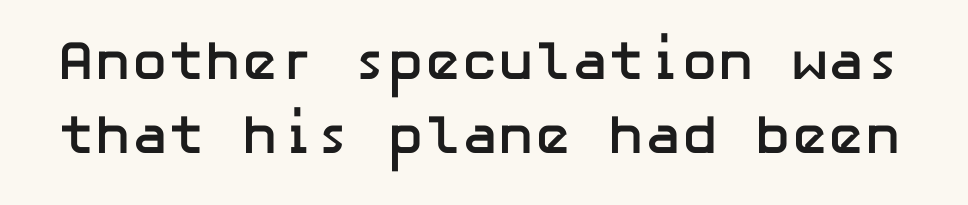
The gaps between neighbouring characters are ordinary and unremarkable. Observe the absence of serifs on each vertical stroke in this sample. Summary of weight: heavy, a full bold. Vertical strokes here are truly vertical.
